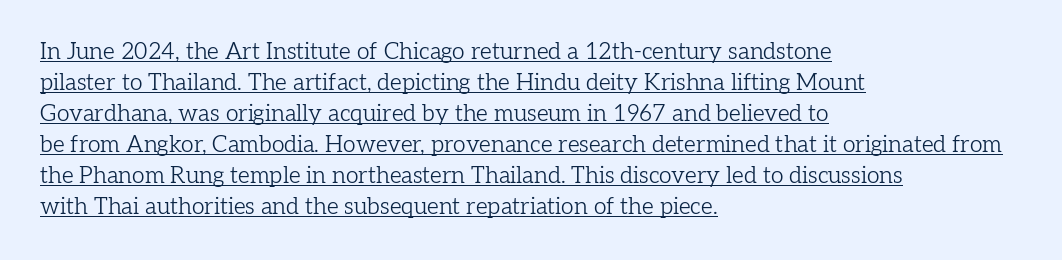
Horizontally, the lines are justified to the leading edge only. A typesetter would mark this as roman, not italic. Students, note that the glyphs here touch the page at normal intervals. This sample keeps an unexceptional amount of space between lines. Weight: regular or lighter.
